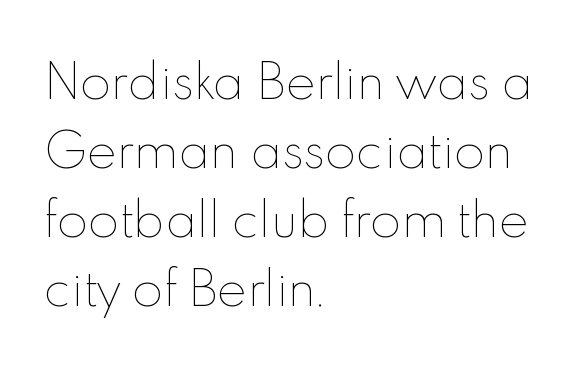
Evenly set lines give the paragraph a standard silhouette. Letters rest on an invisible, unmarked baseline. If you drew a ruler down the left edge, every line would touch it. A typesetter would call this zero additional tracking. Counters stay open thanks to moderate or lighter strokes.
